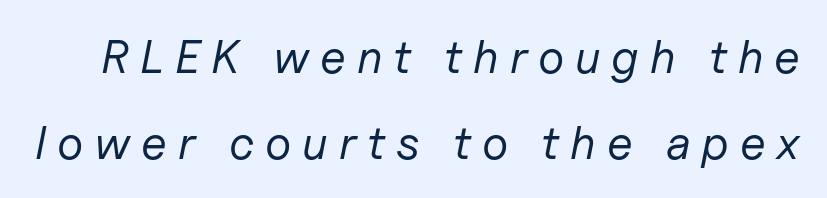
{"italic": "yes", "lean": "right", "slant_degrees": 11, "bold": "no", "weight": "regular", "width": "normal", "stroke_contrast": "low", "x_height": "medium", "monospaced": "no", "underline": "no", "line_spacing_ratio": 1.82, "letter_spacing": "wide", "letter_spacing_em": 0.23, "glyph_px": 47}
